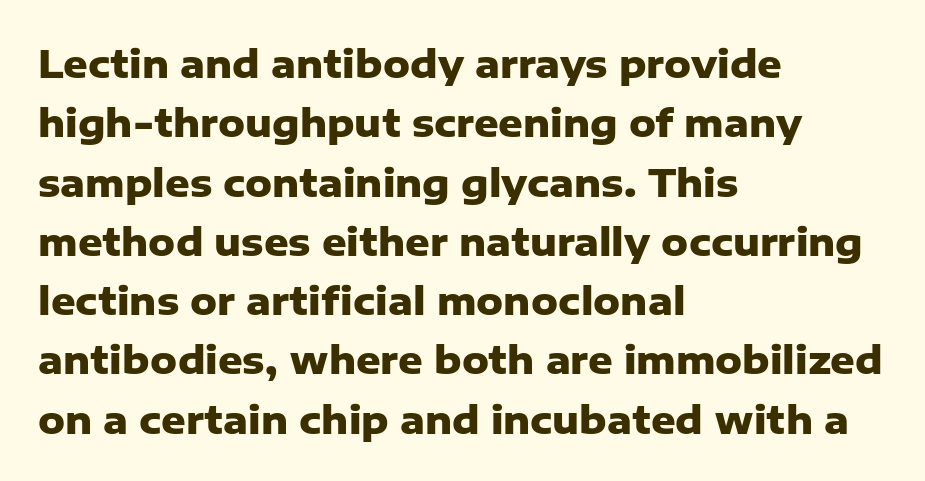
The image shows 38 px heavy sans-serif type, upright; set left-aligned, normal line spacing (1.56x), normal letter spacing, not underlined; low stroke contrast and a medium x-height.
